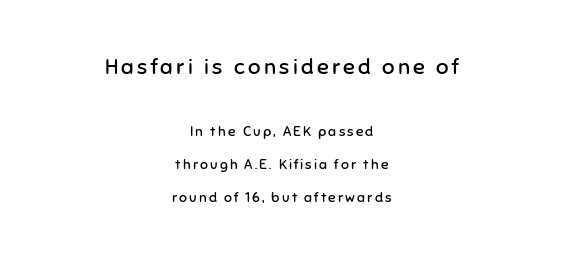
Q: Is the text bold? A: No.
Q: Is the text italic (slanted)? A: No, it is upright.
Q: Is the text underlined? A: No.
Q: How is the paragraph aligned? A: Centered.
Q: Is the spacing between lines tight, normal or loose? A: Loose.
Q: Which block of text is set in a larger size, the first (top) or the second (bottom)? A: The first (top) one.
